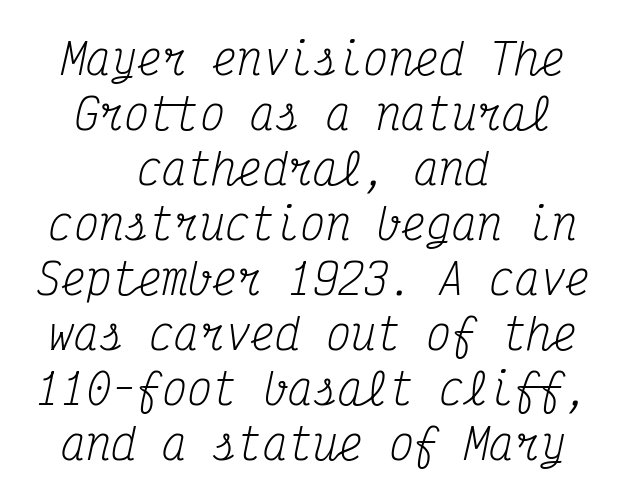
{"serif": "yes", "italic": "yes", "lean": "right", "slant_degrees": 12, "bold": "no", "weight": "regular", "width": "condensed", "stroke_contrast": "medium", "x_height": "medium", "monospaced": "yes", "underline": "no", "align": "center", "line_spacing": "normal", "line_spacing_ratio": 1.31, "letter_spacing": "normal", "letter_spacing_em": 0.0, "glyph_px": 42}
